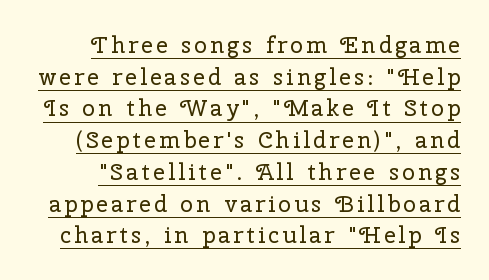
{"italic": "no", "bold": "no", "underline": "yes", "line_spacing": "normal", "line_spacing_ratio": 1.38, "glyph_px": 23}
